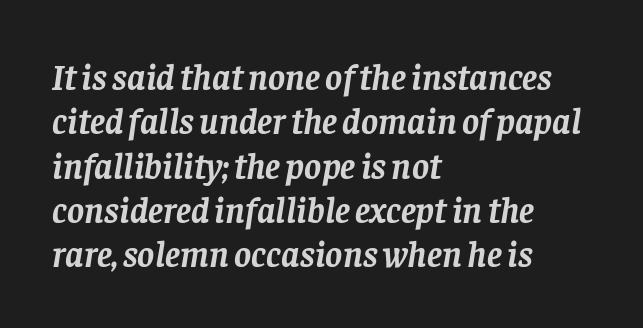
Spacing between characters is what you'd get straight out of the box. Is this a fixed-width face? No — the glyphs have proportional, varying widths. The typography opts for an oblique posture over an upright one. The passage shown is typeset with a serif family.
